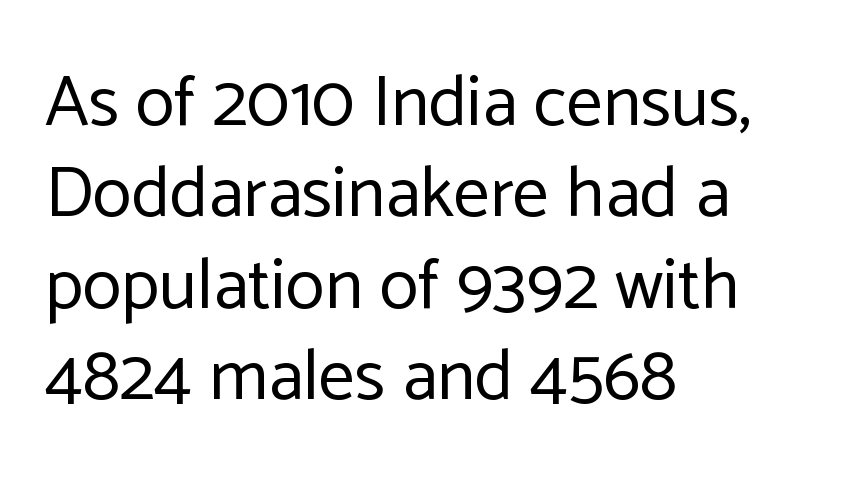
Q: Is the text bold? A: No.
Q: Is the text italic (slanted)? A: No, it is upright.
Q: Is the typeface a serif or a sans-serif typeface? A: Sans-serif.
Q: Is the text underlined? A: No.
Q: How is the paragraph aligned? A: Left-aligned.
Q: Is the spacing between letters normal or unusually wide? A: Normal.
Q: Is the spacing between lines tight, normal or loose? A: Normal.
Q: Width (condensed, normal, or wide)? A: Normal.
Q: Stroke contrast? A: Low.
Q: x-height? A: Medium.
Q: Monospaced? A: No.
